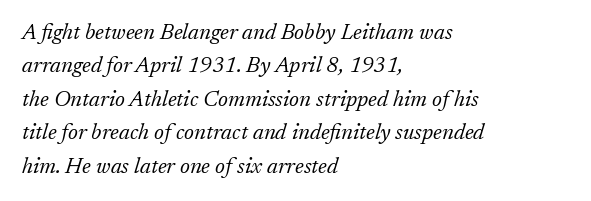
Q: Is the text bold? A: No.
Q: Is the text italic (slanted)? A: Yes, it leans right by about 17 degrees.
Q: Is the text underlined? A: No.
Q: How is the paragraph aligned? A: Left-aligned.
Q: Is the spacing between letters normal or unusually wide? A: Normal.
Q: Is the spacing between lines tight, normal or loose? A: Normal.
